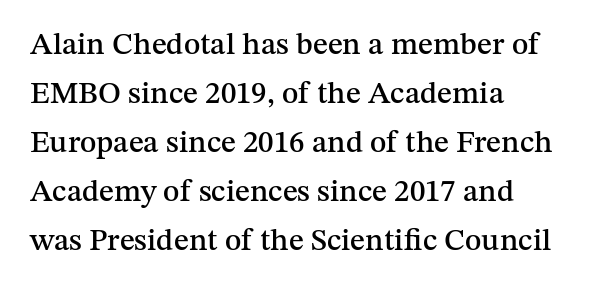
Any mark beneath the type? The region is blank. All the whitespace from short lines collects on the right. This sample keeps an unexceptional amount of space between lines. The axis of the letterforms is exactly vertical.
